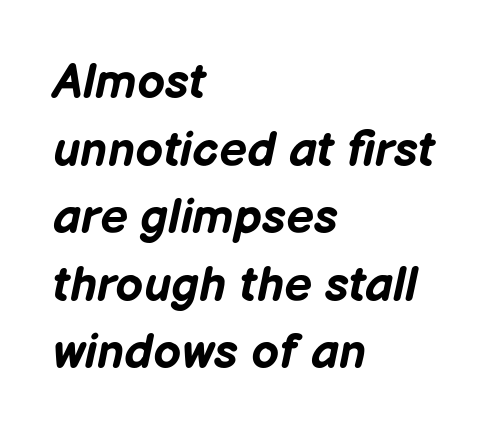
The image shows 49 px bold type, italic (leaning right); set left-aligned, normal line spacing (1.38x), normal letter spacing, not underlined; low stroke contrast and a medium x-height.
